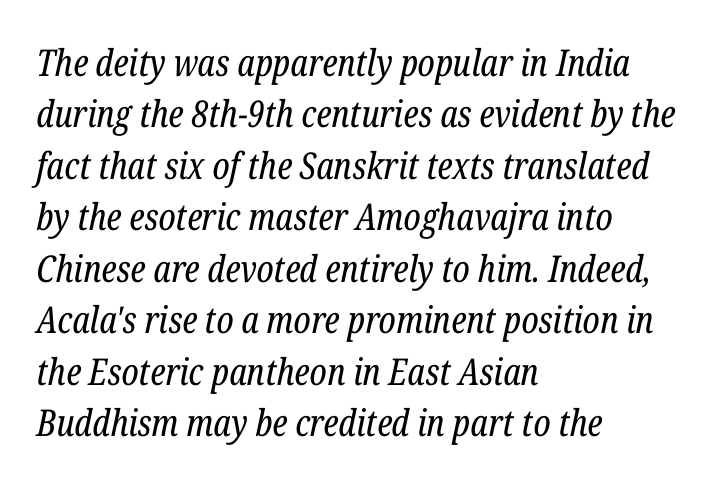
The gap between lines stays unmarked. The paragraph shown leans on its left margin. Horizontal bands of white between lines are of average thickness. The gaps between neighbouring characters are ordinary and unremarkable. This is not heavy type; no bold has been used. The passage shown is typed in a proportional face where columns would drift.
